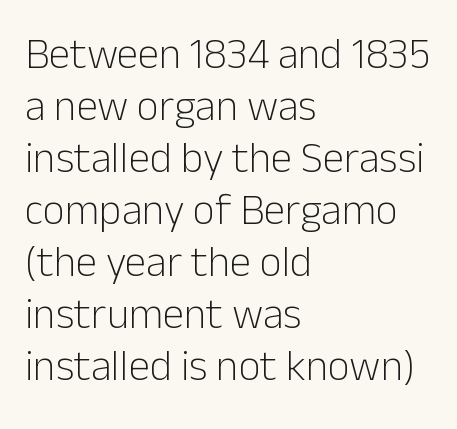
Q: Is the text bold? A: No.
Q: Is the text italic (slanted)? A: No, it is upright.
Q: Is the typeface a serif or a sans-serif typeface? A: Sans-serif.
Q: Is the text underlined? A: No.
Q: How is the paragraph aligned? A: Left-aligned.
Q: Is the spacing between letters normal or unusually wide? A: Normal.
Q: Width (condensed, normal, or wide)? A: Normal.
Q: Stroke contrast? A: Low.
Q: x-height? A: Medium.
Q: Monospaced? A: No.
